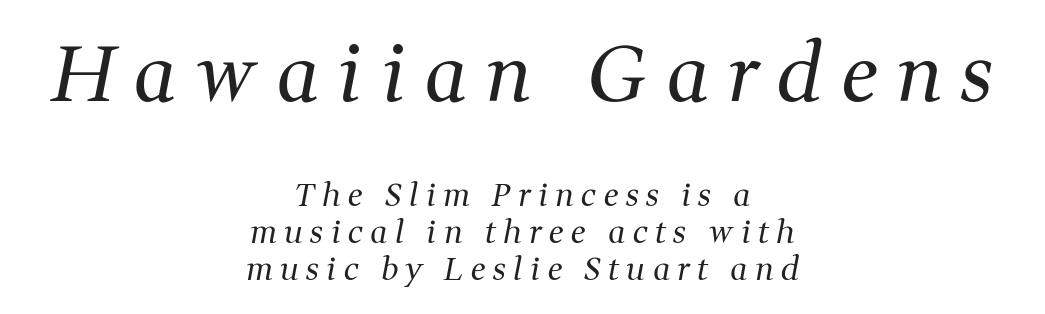
{"serif": "yes", "italic": "yes", "lean": "right", "slant_degrees": 11, "bold": "no", "weight": "regular", "width": "normal", "stroke_contrast": "medium", "x_height": "medium", "monospaced": "no", "underline": "no", "align": "center", "line_spacing_ratio": 1.19, "letter_spacing": "wide", "letter_spacing_em": 0.24, "larger_block": "first", "size_ratio": 2.48, "glyph_px": 77}
